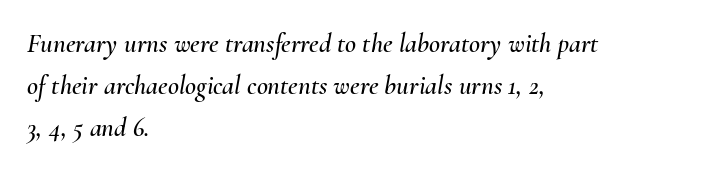
{"italic": "yes", "lean": "right", "slant_degrees": 10, "underline": "no", "align": "left", "line_spacing": "normal", "line_spacing_ratio": 1.56, "letter_spacing": "normal", "letter_spacing_em": 0.0, "glyph_px": 27}
